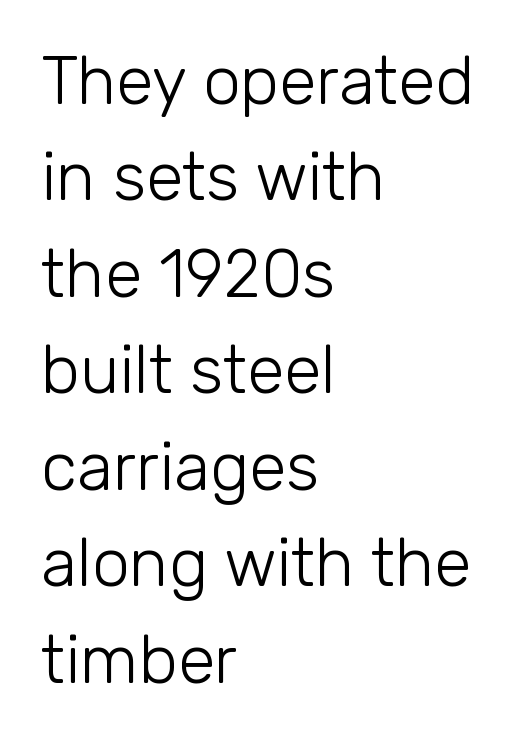
Q: Is the text bold? A: No.
Q: Is the text italic (slanted)? A: No, it is upright.
Q: Is the typeface a serif or a sans-serif typeface? A: Sans-serif.
Q: Is the text underlined? A: No.
Q: How is the paragraph aligned? A: Left-aligned.
Q: Is the spacing between letters normal or unusually wide? A: Normal.
Q: Is the spacing between lines tight, normal or loose? A: Normal.
Q: Width (condensed, normal, or wide)? A: Normal.
Q: Stroke contrast? A: Low.
Q: x-height? A: Medium.
Q: Monospaced? A: No.
